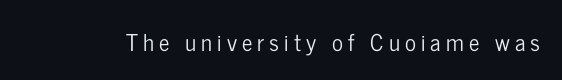
The image shows 23 px text type, upright; set unusually wide letter spacing (+0.22 em), not underlined.
